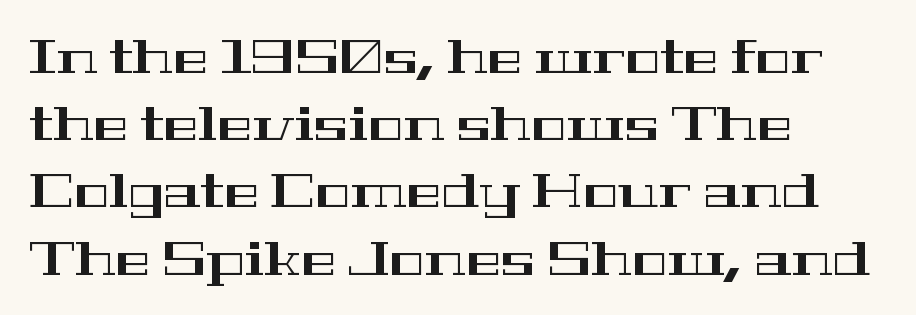
{"serif": "yes", "italic": "no", "width": "wide", "stroke_contrast": "high", "x_height": "medium", "monospaced": "no", "underline": "no", "align": "left", "line_spacing": "normal", "line_spacing_ratio": 1.43, "letter_spacing": "normal", "letter_spacing_em": 0.0, "glyph_px": 47}
